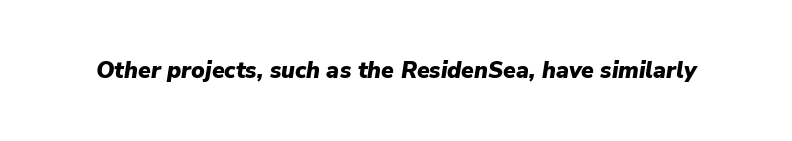
The image shows 23 px bold type, italic (leaning right); set normal letter spacing, not underlined.
